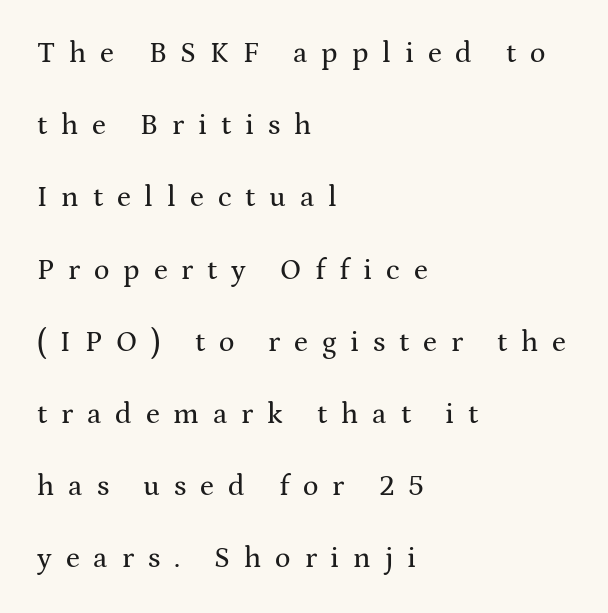
{"serif": "yes", "italic": "no", "width": "wide", "stroke_contrast": "medium", "x_height": "medium", "monospaced": "no", "underline": "no", "align": "left", "line_spacing": "loose", "line_spacing_ratio": 2.49, "letter_spacing": "wide", "letter_spacing_em": 0.48, "glyph_px": 29}
